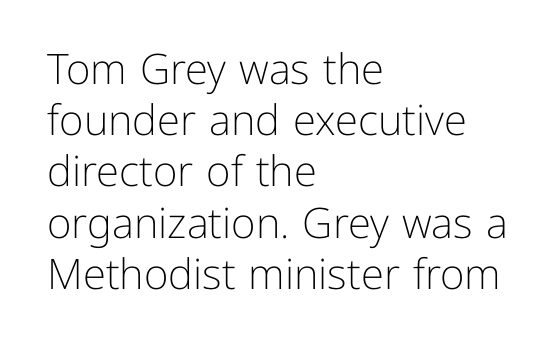
Rule under the text: the space is simply empty. This sample has the flowing, uneven cadence of proportional lettering. Teacher's note: observe the even left margin — that is flush-left alignment. Upright lettering throughout. What kind of face is this? One without serifs — a sans.
